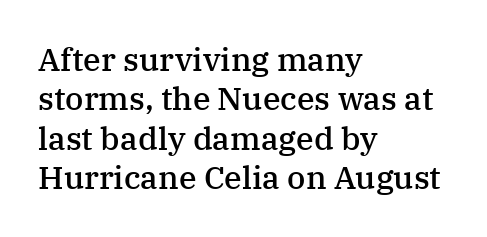
{"serif": "yes", "italic": "no", "bold": "semi", "weight": "semibold", "width": "normal", "stroke_contrast": "medium", "x_height": "medium", "monospaced": "no", "underline": "no", "align": "left", "line_spacing_ratio": 1.23, "letter_spacing": "normal", "letter_spacing_em": 0.0, "glyph_px": 32}
